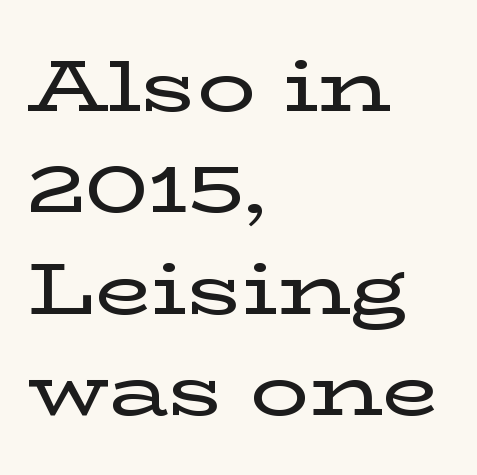
Typographically, this falls in the serif category. A typesetter would call this zero additional tracking. Descenders are the only things crossing below the line. Proportional: the letters do not fall into vertical columns. Unlike italic type, these characters show no tilt at all. Rows of type keep a routine distance in the vertical direction.
